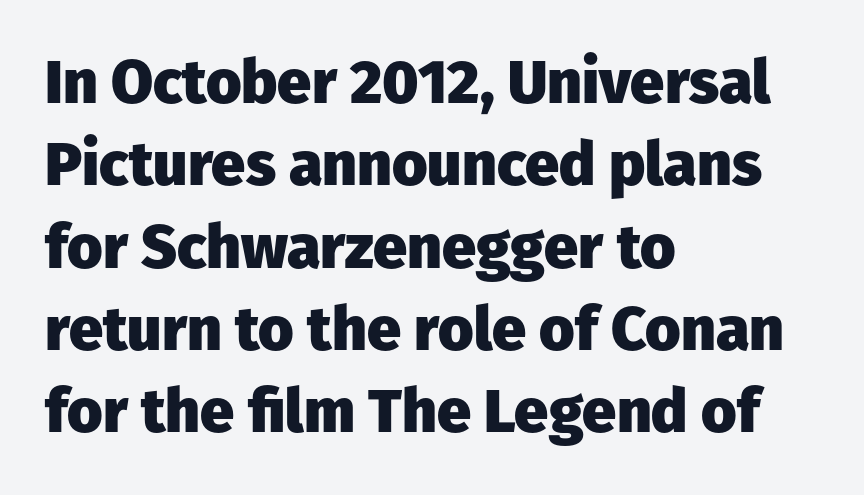
Q: Is the text bold? A: Yes.
Q: Is the text italic (slanted)? A: No, it is upright.
Q: Is the typeface a serif or a sans-serif typeface? A: Sans-serif.
Q: Is the text underlined? A: No.
Q: How is the paragraph aligned? A: Left-aligned.
Q: Is the spacing between letters normal or unusually wide? A: Normal.
Q: Is the spacing between lines tight, normal or loose? A: Normal.
Q: Width (condensed, normal, or wide)? A: Normal.
Q: Stroke contrast? A: Low.
Q: x-height? A: Medium.
Q: Monospaced? A: No.
